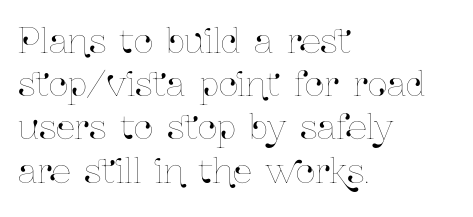
The lettering stays uniformly vertical, giving the passage a roman look. Is the letter spacing exaggerated? No — it looks like the ordinary default. Horizontal bands of white between lines are of average thickness. The area under the type is left untouched.
